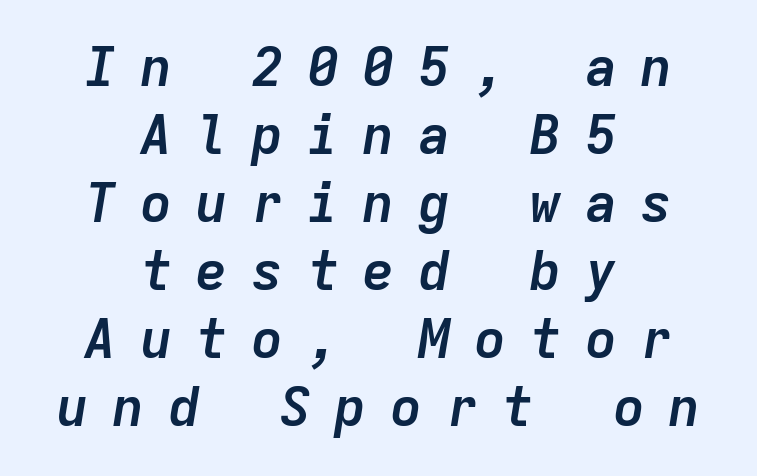
The image shows 54 px semibold type, italic (leaning right), monospaced; set centered, normal line spacing (1.26x), unusually wide letter spacing (+0.43 em), not underlined; low stroke contrast and a medium x-height.
